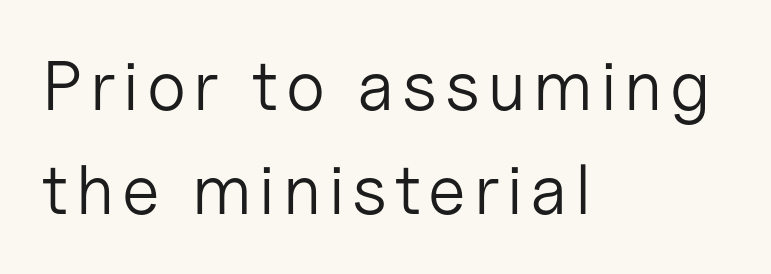
The typeface chosen for these lines omits serifs. Spacing verdict: proportional, widths tailored to each character. The rendering anchors every line to the left-hand side. This block has exactly the height ordinary leading produces. The baseline area is clear. A light-to-regular cut is what we see here.
